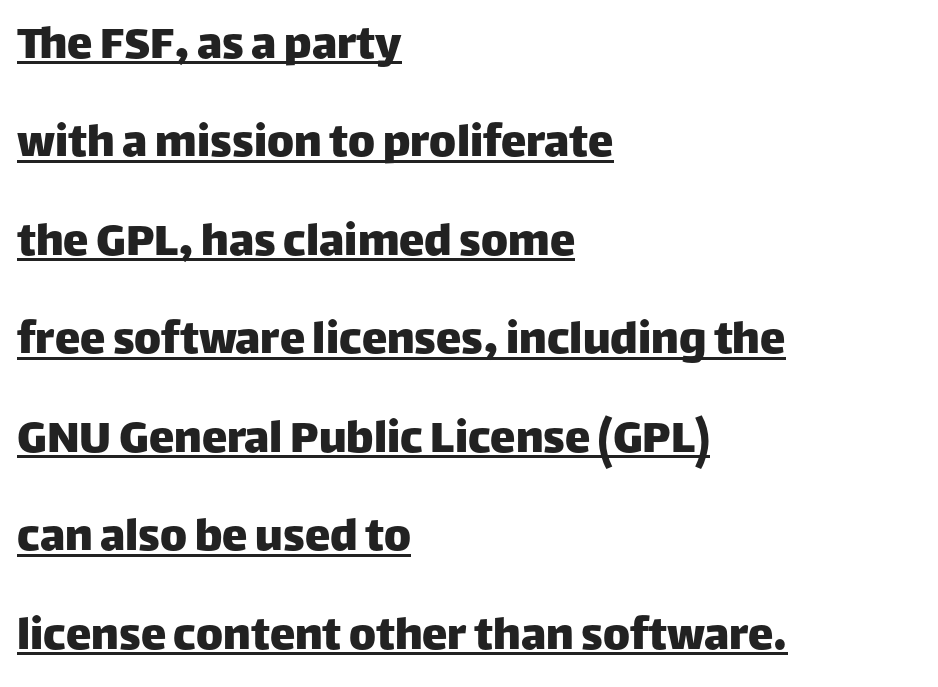
The image shows 51 px sans-serif type, upright; set left-aligned, loose line spacing (1.93x), normal letter spacing, underlined; low stroke contrast and a large x-height.
